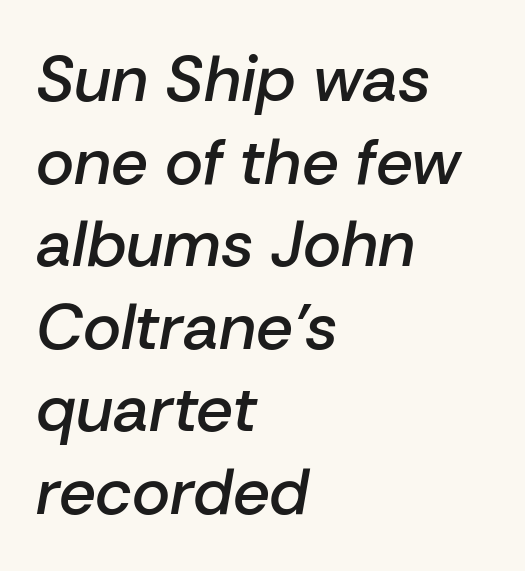
{"italic": "yes", "lean": "right", "slant_degrees": 10, "bold": "semi", "weight": "semibold", "width": "normal", "stroke_contrast": "low", "x_height": "medium", "monospaced": "no", "underline": "no", "align": "left", "line_spacing": "normal", "line_spacing_ratio": 1.27, "letter_spacing": "normal", "letter_spacing_em": 0.0, "glyph_px": 65}
